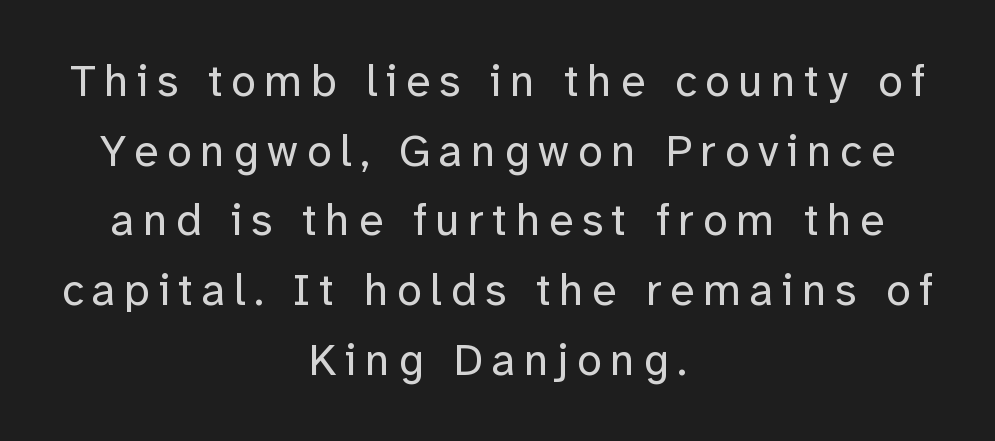
{"serif": "no", "italic": "no", "bold": "no", "weight": "regular", "width": "normal", "stroke_contrast": "low", "x_height": "medium", "monospaced": "no", "underline": "no", "align": "center", "line_spacing": "normal", "line_spacing_ratio": 1.55, "glyph_px": 45}
